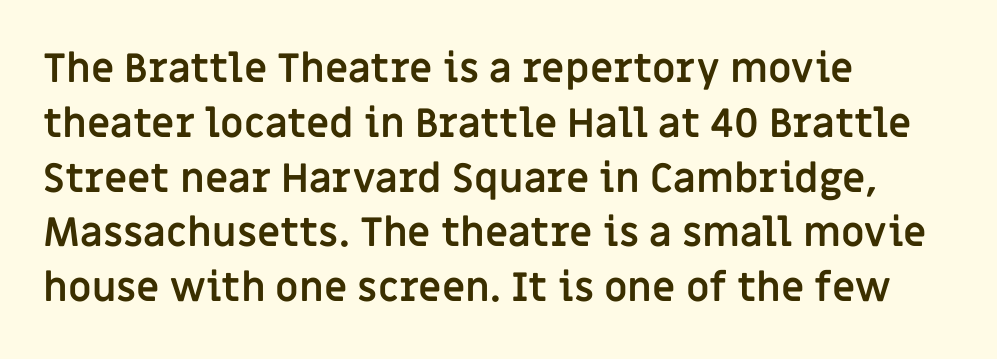
Each row of text sits above clean, open space. Each new line begins a customary step beneath the previous one. Typesetter's note: full bold, strokes at maximum text heaviness. Caption: multi-line text, flush left, ragged right.
